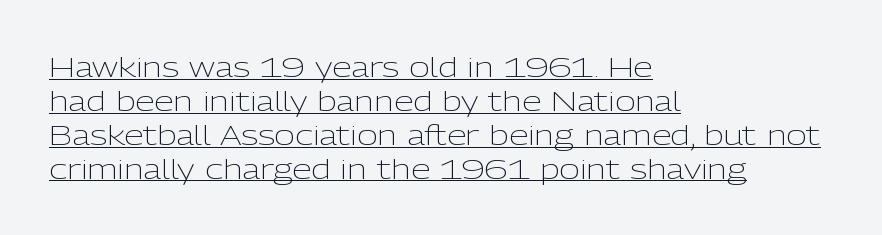
Heaviness? Minimal to ordinary, like unemphasized prose. The rendering uses natural spacing where letterforms have individual widths. The letters carry no serifs — their stems end cleanly without finishing strokes. Caption: lettering with a line underneath.
